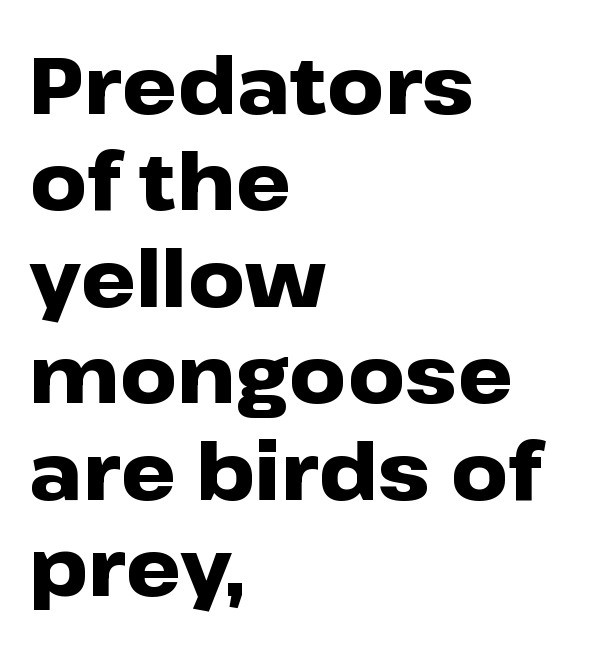
{"serif": "no", "italic": "no", "bold": "yes", "weight": "heavy", "width": "wide", "stroke_contrast": "low", "x_height": "medium", "monospaced": "no", "underline": "no", "align": "left", "line_spacing_ratio": 1.22, "letter_spacing": "normal", "letter_spacing_em": 0.0, "glyph_px": 79}
